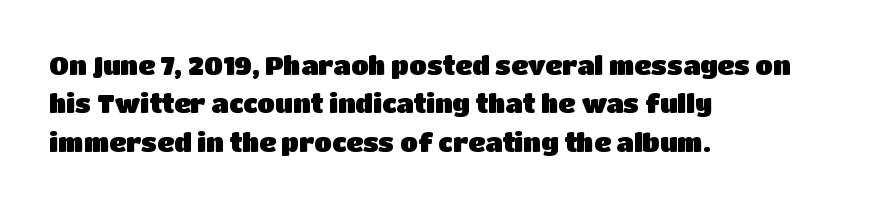
Q: Is the text italic (slanted)? A: No, it is upright.
Q: Is the text underlined? A: No.
Q: How is the paragraph aligned? A: Left-aligned.
Q: Is the spacing between letters normal or unusually wide? A: Normal.
Q: Is the spacing between lines tight, normal or loose? A: Normal.
